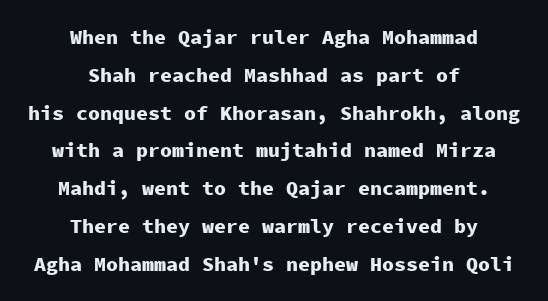
The image shows 20 px bold type, upright; set centered, line spacing 1.89x, normal letter spacing, not underlined.
